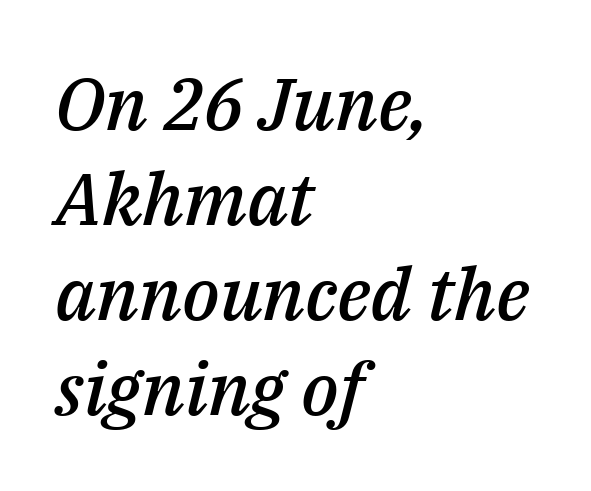
Q: Is the text bold? A: Semi-bold.
Q: Is the text italic (slanted)? A: Yes, it leans right by about 14 degrees.
Q: Is the text underlined? A: No.
Q: How is the paragraph aligned? A: Left-aligned.
Q: Is the spacing between letters normal or unusually wide? A: Normal.
Q: Is the spacing between lines tight, normal or loose? A: Normal.
Q: Width (condensed, normal, or wide)? A: Normal.
Q: Stroke contrast? A: Medium.
Q: x-height? A: Medium.
Q: Monospaced? A: No.
